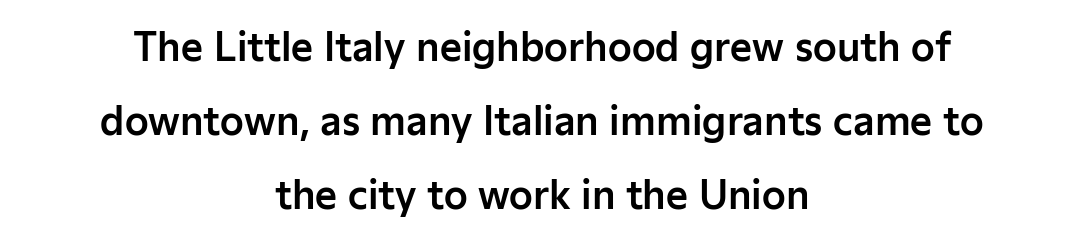
Q: Is the text italic (slanted)? A: No, it is upright.
Q: Is the typeface a serif or a sans-serif typeface? A: Sans-serif.
Q: Is the text underlined? A: No.
Q: How is the paragraph aligned? A: Centered.
Q: Is the spacing between letters normal or unusually wide? A: Normal.
Q: Is the spacing between lines tight, normal or loose? A: Loose.
Q: Width (condensed, normal, or wide)? A: Normal.
Q: Stroke contrast? A: Low.
Q: x-height? A: Medium.
Q: Monospaced? A: No.
